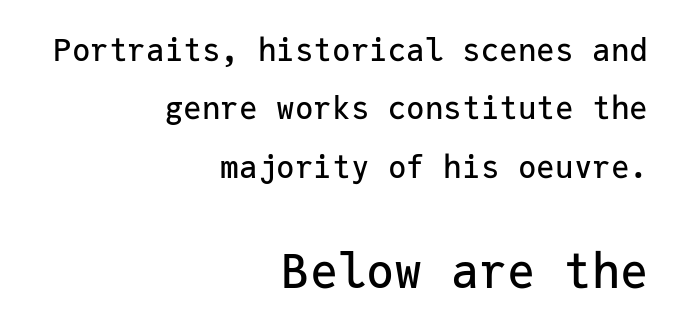
Visually, the bottom section dominates because its glyphs are scaled up. Note: no serifs on the glyphs. Where is the straight margin? On the right. No italicization has been applied; the sample stays upright. These lines keep a tight, regular rhythm from letter to letter.
